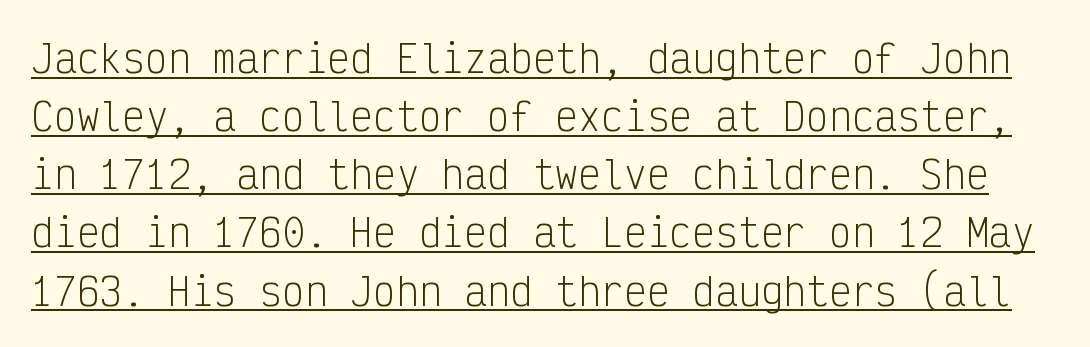
{"serif": "no", "italic": "no", "bold": "no", "weight": "light", "width": "condensed", "stroke_contrast": "low", "x_height": "medium", "monospaced": "yes", "underline": "yes", "line_spacing": "normal", "line_spacing_ratio": 1.53, "letter_spacing": "normal", "letter_spacing_em": 0.0, "glyph_px": 38}
